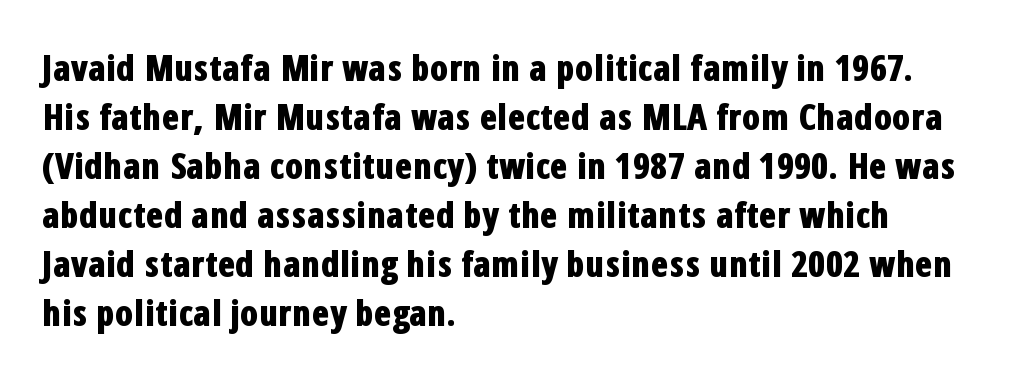
{"serif": "no", "italic": "no", "bold": "yes", "weight": "bold", "width": "condensed", "stroke_contrast": "low", "x_height": "medium", "monospaced": "no", "underline": "no", "align": "left", "line_spacing": "normal", "line_spacing_ratio": 1.36, "letter_spacing": "normal", "letter_spacing_em": 0.0, "glyph_px": 36}
